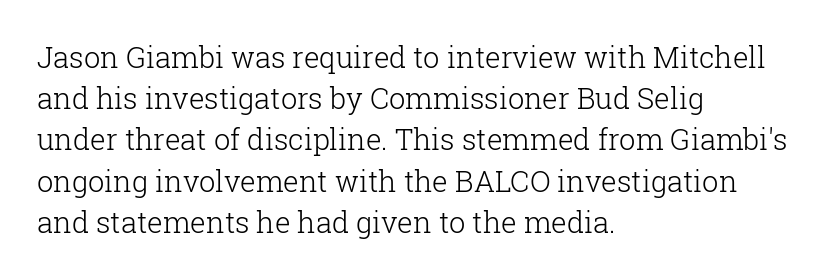
The image shows 29 px light serif type, upright; set left-aligned, normal line spacing (1.42x), normal letter spacing, not underlined; low stroke contrast and a medium x-height.
